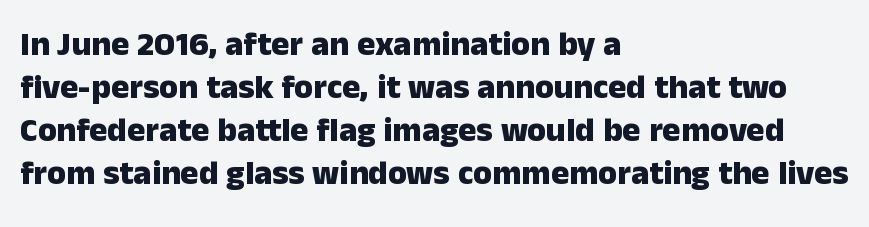
The rendering uses a bold face; every stroke is thick and dark. The passage shown is not underscored anywhere. The paragraph shown leans on its left margin. You could call the tracking neutral — neither tight nor loose.
